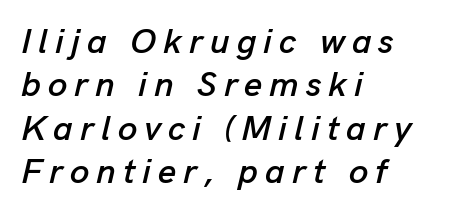
These lines stack with their left ends in a neat column. This rendering features lettering with no underline. Notice how the stems are inclined rather than vertical — that's the hallmark of italics. These lines are rendered in a variable-pitch font. Compared with typical body copy, the letter spacing here is much looser.
